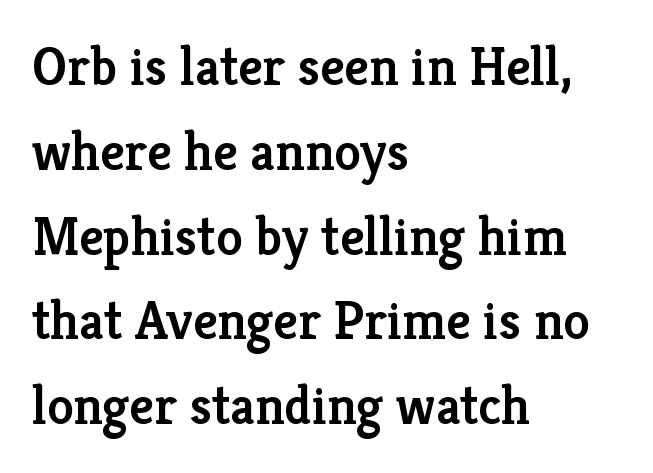
{"serif": "yes", "italic": "no", "bold": "semi", "weight": "semibold", "width": "normal", "stroke_contrast": "low", "x_height": "medium", "monospaced": "no", "underline": "no", "align": "left", "line_spacing": "normal", "line_spacing_ratio": 1.57, "letter_spacing": "normal", "letter_spacing_em": 0.0, "glyph_px": 54}
